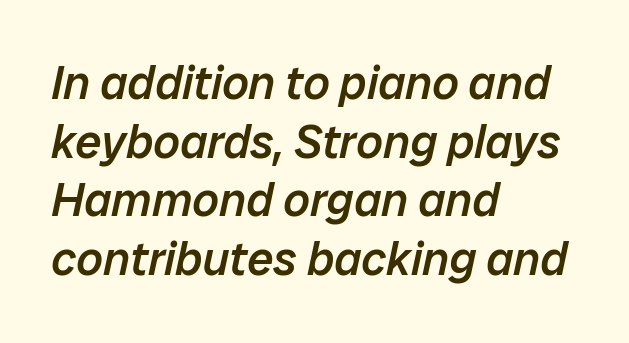
Q: Is the text bold? A: Semi-bold.
Q: Is the text italic (slanted)? A: Yes, it leans right by about 12 degrees.
Q: Is the text underlined? A: No.
Q: How is the paragraph aligned? A: Left-aligned.
Q: Is the spacing between letters normal or unusually wide? A: Normal.
Q: Is the spacing between lines tight, normal or loose? A: Normal.
Q: Width (condensed, normal, or wide)? A: Normal.
Q: Stroke contrast? A: Low.
Q: x-height? A: Medium.
Q: Monospaced? A: No.
